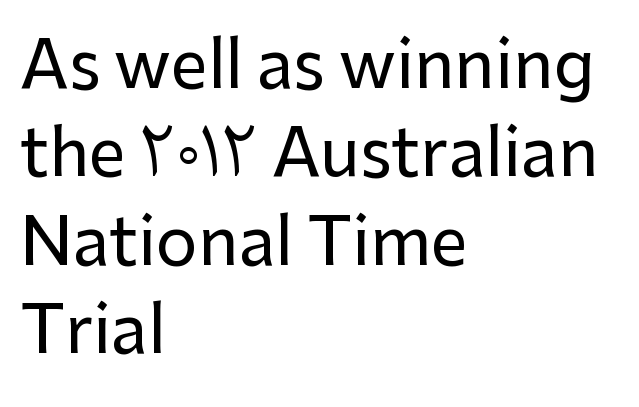
{"serif": "no", "italic": "no", "width": "normal", "stroke_contrast": "low", "x_height": "medium", "monospaced": "no", "underline": "no", "align": "left", "line_spacing": "normal", "line_spacing_ratio": 1.34, "letter_spacing": "normal", "letter_spacing_em": 0.0, "glyph_px": 66}
